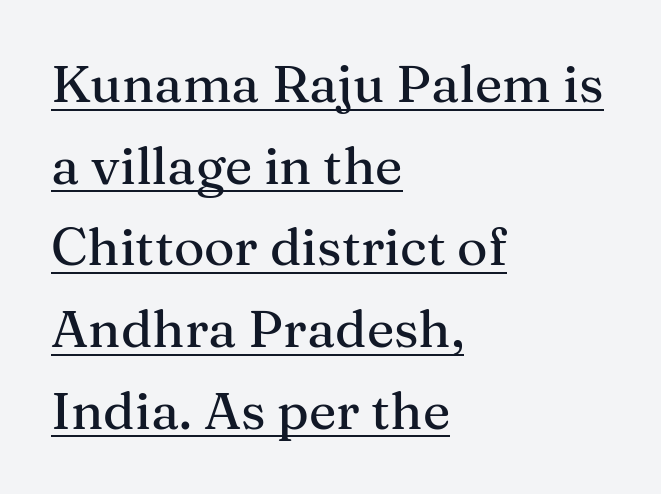
The words here are underlined. Characters follow at the spacing the type designer built in. Characters remain perfectly vertical along every line. Varying glyph widths throughout — classic text-font behaviour. What's the leading like? Ordinary, nothing unusual.
